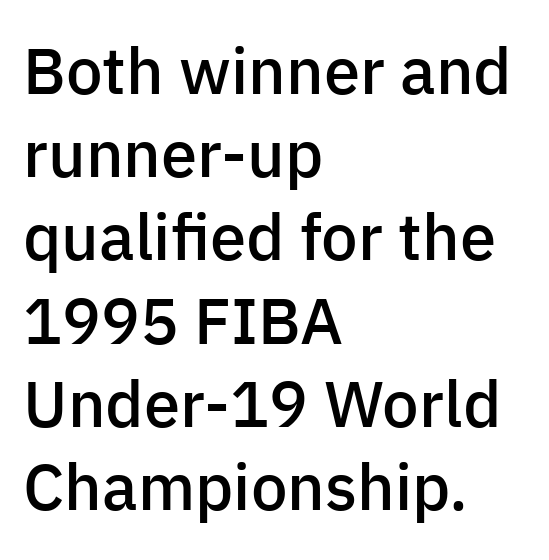
{"serif": "no", "italic": "no", "bold": "semi", "weight": "semibold", "width": "normal", "stroke_contrast": "low", "x_height": "medium", "monospaced": "no", "underline": "no", "align": "left", "line_spacing": "normal", "line_spacing_ratio": 1.28, "letter_spacing": "normal", "letter_spacing_em": 0.0, "glyph_px": 65}
